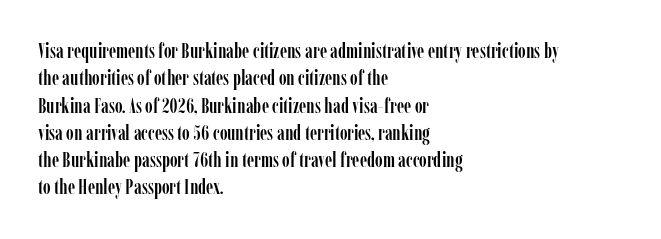
{"italic": "no", "underline": "no", "align": "left", "line_spacing": "normal", "line_spacing_ratio": 1.3, "letter_spacing": "normal", "letter_spacing_em": 0.0, "glyph_px": 21}
